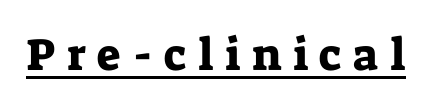
Q: Is the text italic (slanted)? A: No, it is upright.
Q: Is the typeface a serif or a sans-serif typeface? A: Serif.
Q: Is the text underlined? A: Yes.
Q: Is the spacing between letters normal or unusually wide? A: Unusually wide.
Q: Width (condensed, normal, or wide)? A: Normal.
Q: Stroke contrast? A: Low.
Q: x-height? A: Medium.
Q: Monospaced? A: No.
